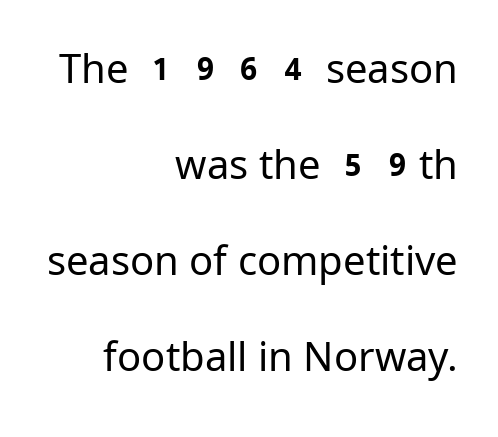
{"serif": "no", "italic": "no", "bold": "no", "weight": "regular", "width": "normal", "stroke_contrast": "low", "x_height": "medium", "monospaced": "no", "underline": "no", "align": "right", "line_spacing": "loose", "line_spacing_ratio": 2.4, "letter_spacing": "normal", "letter_spacing_em": 0.0, "glyph_px": 40}
